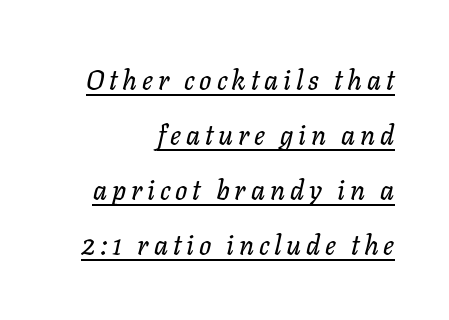
The image shows 27 px text type, italic (leaning right); set right-aligned, loose line spacing (2.04x), underlined.
